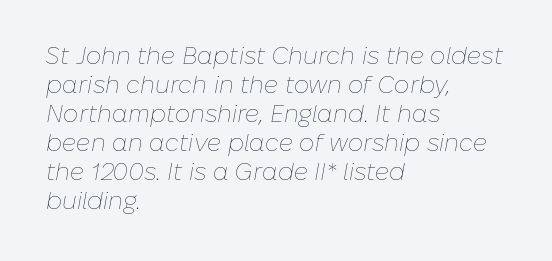
Q: Is the text bold? A: No.
Q: Is the text italic (slanted)? A: Yes, it leans right by about 10 degrees.
Q: Is the text underlined? A: No.
Q: How is the paragraph aligned? A: Left-aligned.
Q: Is the spacing between letters normal or unusually wide? A: Normal.
